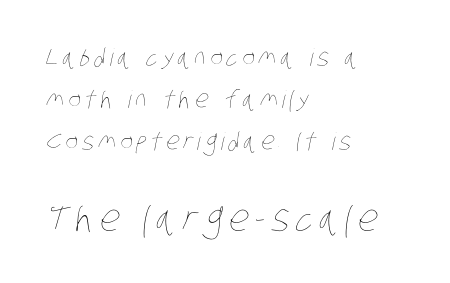
Alignment: flush left. Which chunk is bigger? The second one — the bottom block dwarfs the top. Character widths vary here, with narrow letters taking less room than wide ones. The passage shown is not bold in any degree. The string is rendered with underlining switched off.
